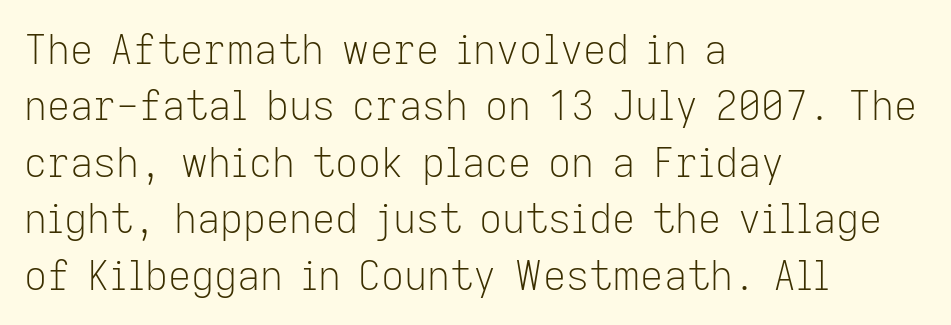
{"serif": "no", "italic": "no", "bold": "no", "weight": "light", "width": "normal", "stroke_contrast": "low", "x_height": "medium", "monospaced": "no", "underline": "no", "align": "left", "line_spacing": "normal", "line_spacing_ratio": 1.41, "letter_spacing": "normal", "letter_spacing_em": 0.0, "glyph_px": 40}
